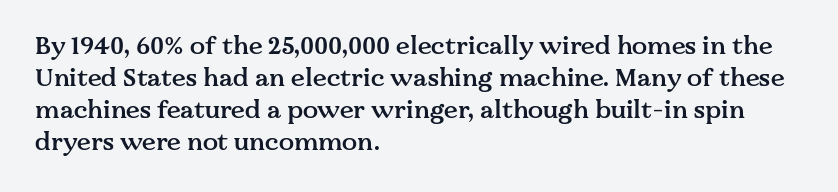
The image shows 25 px text type, upright; set left-aligned, normal line spacing (1.28x), normal letter spacing, not underlined.
